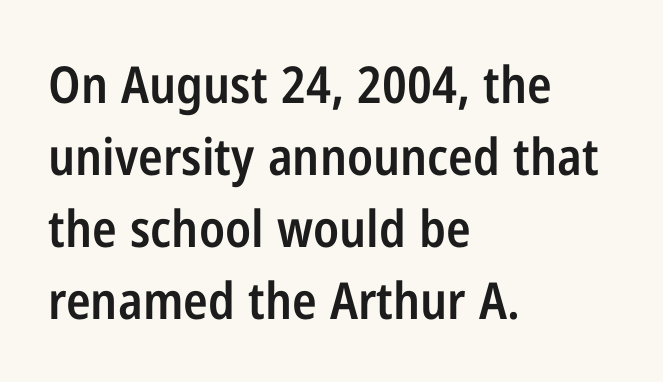
The image shows 51 px semibold, condensed sans-serif type, upright; set left-aligned, normal line spacing (1.41x), normal letter spacing, not underlined; low stroke contrast and a medium x-height.
